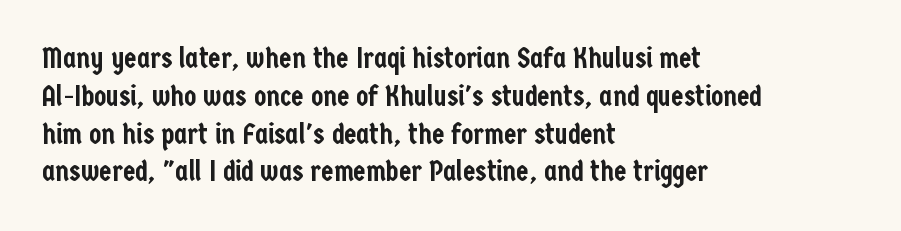
Q: Is the text italic (slanted)? A: No, it is upright.
Q: Is the typeface a serif or a sans-serif typeface? A: Sans-serif.
Q: Is the text underlined? A: No.
Q: How is the paragraph aligned? A: Left-aligned.
Q: Is the spacing between letters normal or unusually wide? A: Normal.
Q: Is the spacing between lines tight, normal or loose? A: Normal.
Q: Width (condensed, normal, or wide)? A: Condensed.
Q: Stroke contrast? A: Low.
Q: x-height? A: Medium.
Q: Monospaced? A: No.
